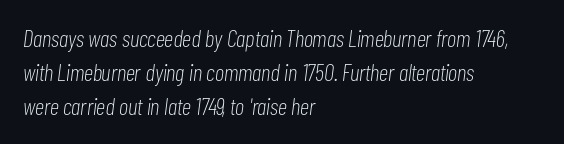
Q: Is the text bold? A: No.
Q: Is the text italic (slanted)? A: Yes, it leans right by about 7 degrees.
Q: Is the text underlined? A: No.
Q: How is the paragraph aligned? A: Left-aligned.
Q: Is the spacing between letters normal or unusually wide? A: Normal.
Q: Is the spacing between lines tight, normal or loose? A: Normal.
